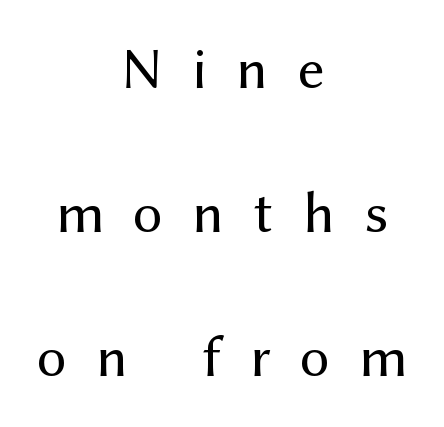
Q: Is the text bold? A: No.
Q: Is the text italic (slanted)? A: No, it is upright.
Q: Is the typeface a serif or a sans-serif typeface? A: Sans-serif.
Q: Is the text underlined? A: No.
Q: How is the paragraph aligned? A: Centered.
Q: Is the spacing between letters normal or unusually wide? A: Unusually wide.
Q: Is the spacing between lines tight, normal or loose? A: Loose.
Q: Width (condensed, normal, or wide)? A: Normal.
Q: Stroke contrast? A: Medium.
Q: x-height? A: Medium.
Q: Monospaced? A: No.
